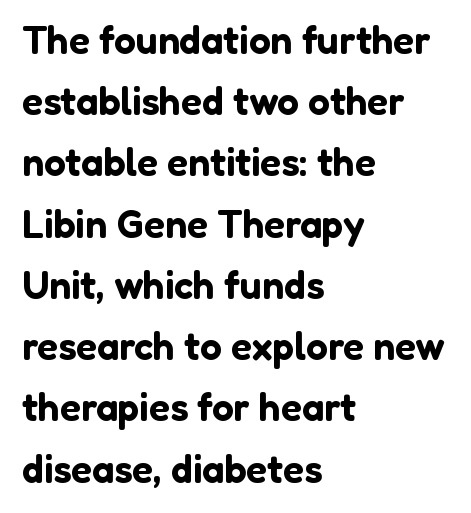
The tracking reads as untouched default to a designer's eye. Just letters on the line, the space beneath them empty. Each letter keeps its own natural width here, so spacing adapts to shape. The vertical gap from one line to the next is medium. Nothing sits at the stroke ends, so this counts as sans-serif.
